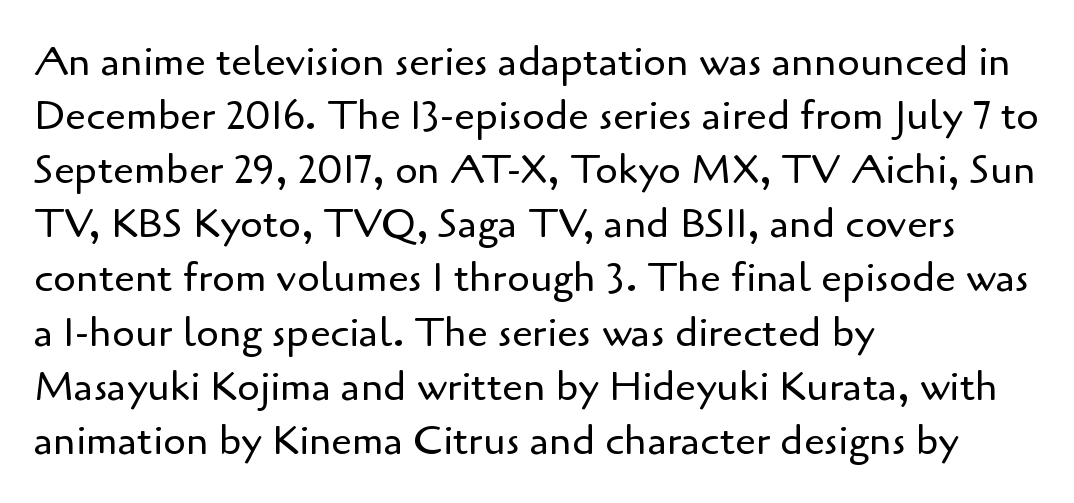
The image shows 41 px regular-weight sans-serif type, upright; set left-aligned, normal line spacing (1.32x), normal letter spacing, not underlined; low stroke contrast and a small x-height.
